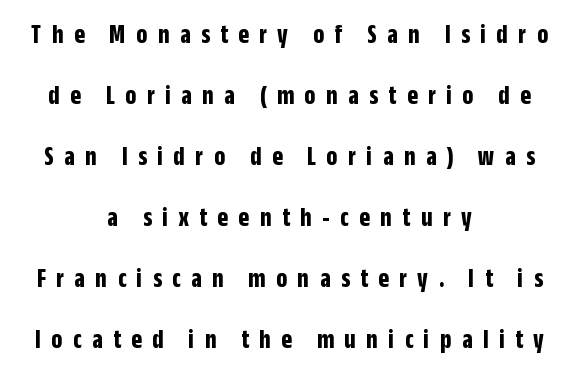
{"serif": "no", "italic": "no", "bold": "yes", "weight": "bold", "width": "condensed", "stroke_contrast": "low", "x_height": "large", "monospaced": "no", "underline": "no", "align": "center", "line_spacing": "loose", "line_spacing_ratio": 2.18, "letter_spacing": "wide", "letter_spacing_em": 0.37, "glyph_px": 28}
